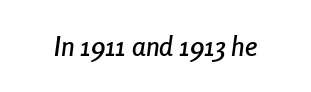
{"italic": "yes", "lean": "right", "slant_degrees": 8, "underline": "no", "letter_spacing": "normal", "letter_spacing_em": 0.0, "glyph_px": 27}
